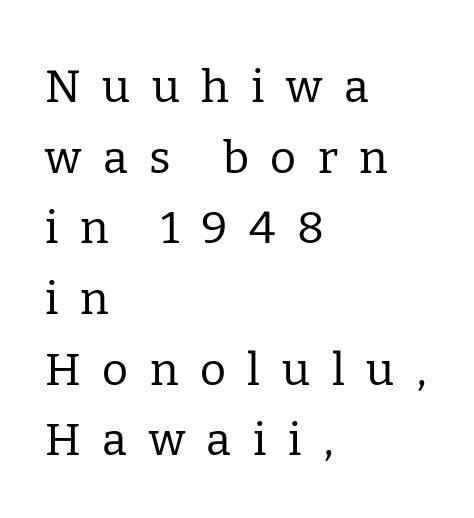
{"serif": "yes", "italic": "no", "bold": "no", "weight": "regular", "width": "normal", "stroke_contrast": "low", "x_height": "medium", "monospaced": "no", "underline": "no", "align": "left", "line_spacing": "normal", "line_spacing_ratio": 1.57, "letter_spacing": "wide", "letter_spacing_em": 0.48, "glyph_px": 45}
